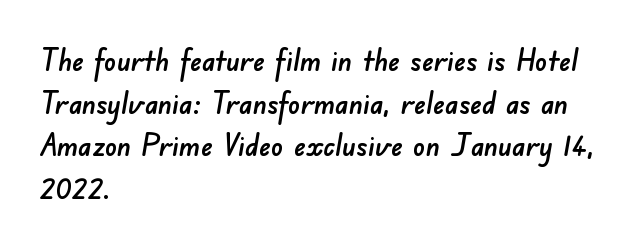
Q: Is the typeface a serif or a sans-serif typeface? A: Sans-serif.
Q: Is the text underlined? A: No.
Q: How is the paragraph aligned? A: Left-aligned.
Q: Is the spacing between letters normal or unusually wide? A: Normal.
Q: Is the spacing between lines tight, normal or loose? A: Normal.
Q: Width (condensed, normal, or wide)? A: Normal.
Q: Stroke contrast? A: Low.
Q: x-height? A: Small.
Q: Monospaced? A: No.
